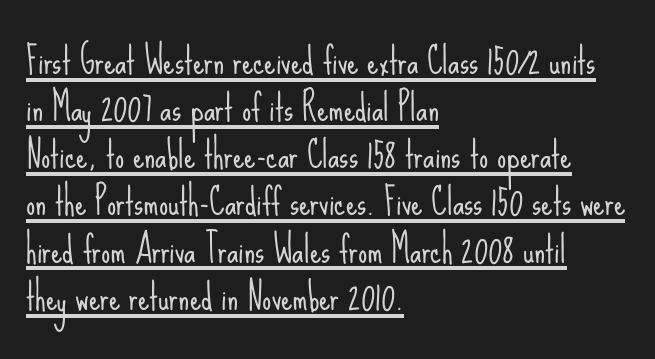
{"serif": "no", "italic": "no", "bold": "no", "weight": "light", "width": "condensed", "stroke_contrast": "low", "x_height": "small", "monospaced": "no", "underline": "yes", "align": "left", "line_spacing": "normal", "line_spacing_ratio": 1.31, "letter_spacing": "normal", "letter_spacing_em": 0.0, "glyph_px": 36}
